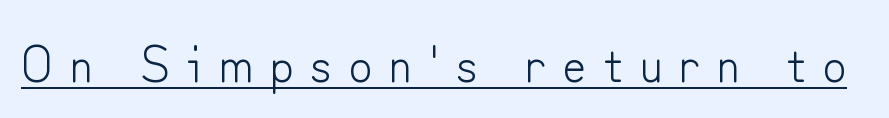
Look at the bottom of the vertical strokes: they stop flat, with no serifs. The weight would be labelled regular, book, light, or lighter still. The lettering is marked with a stroke running underneath it. Do the characters align in a grid? No, the font is proportional. The letters stand upright; this is a roman face.
